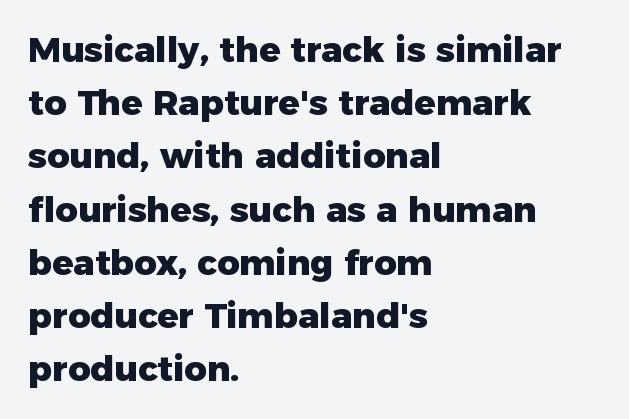
Just letters on the line, the space beneath them empty. The vertical gap from one line to the next is medium. These lines were composed using upright roman letters. Left-aligned paragraph, ragged on the right. Students, this is bold: see how much ink each stroke carries.
